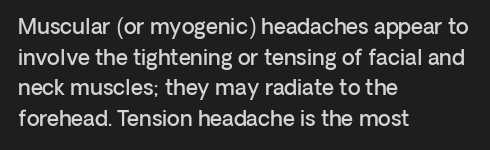
Q: Is the text bold? A: Semi-bold.
Q: Is the text italic (slanted)? A: No, it is upright.
Q: Is the text underlined? A: No.
Q: How is the paragraph aligned? A: Left-aligned.
Q: Is the spacing between letters normal or unusually wide? A: Normal.
Q: Is the spacing between lines tight, normal or loose? A: Normal.
